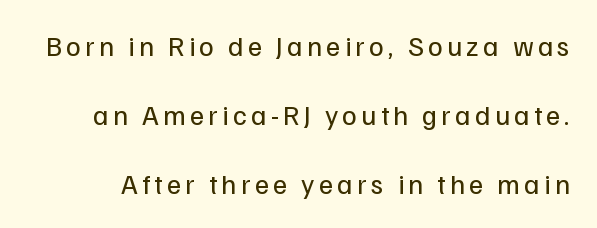
{"serif": "no", "italic": "no", "bold": "no", "weight": "regular", "width": "normal", "stroke_contrast": "low", "x_height": "medium", "monospaced": "no", "underline": "no", "line_spacing": "loose", "line_spacing_ratio": 2.46, "glyph_px": 28}
